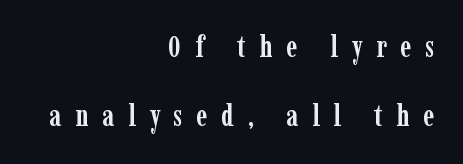
{"serif": "yes", "italic": "no", "bold": "yes", "weight": "semibold", "width": "condensed", "stroke_contrast": "low", "x_height": "medium", "monospaced": "no", "underline": "no", "align": "right", "line_spacing": "loose", "line_spacing_ratio": 2.38, "letter_spacing": "wide", "letter_spacing_em": 0.48, "glyph_px": 29}
